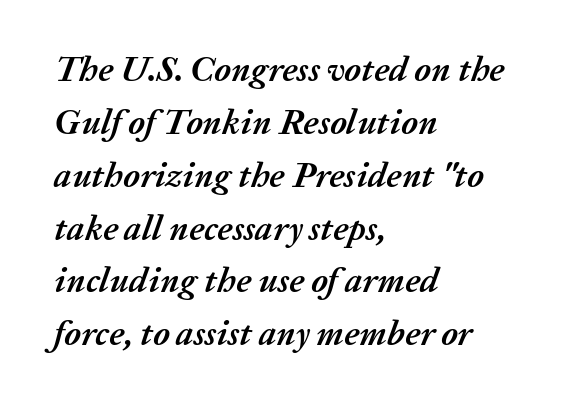
{"italic": "yes", "lean": "right", "slant_degrees": 20, "bold": "yes", "weight": "semibold", "width": "normal", "stroke_contrast": "medium", "x_height": "medium", "monospaced": "no", "underline": "no", "align": "left", "line_spacing": "normal", "line_spacing_ratio": 1.51, "letter_spacing": "normal", "letter_spacing_em": 0.0, "glyph_px": 35}
